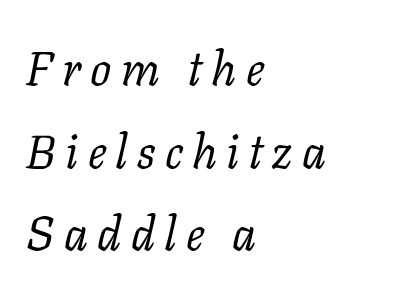
Q: Is the text bold? A: No.
Q: Is the text italic (slanted)? A: Yes, it leans right by about 11 degrees.
Q: Is the typeface a serif or a sans-serif typeface? A: Serif.
Q: Is the text underlined? A: No.
Q: How is the paragraph aligned? A: Left-aligned.
Q: Is the spacing between letters normal or unusually wide? A: Unusually wide.
Q: Width (condensed, normal, or wide)? A: Normal.
Q: Stroke contrast? A: Low.
Q: x-height? A: Medium.
Q: Monospaced? A: No.
